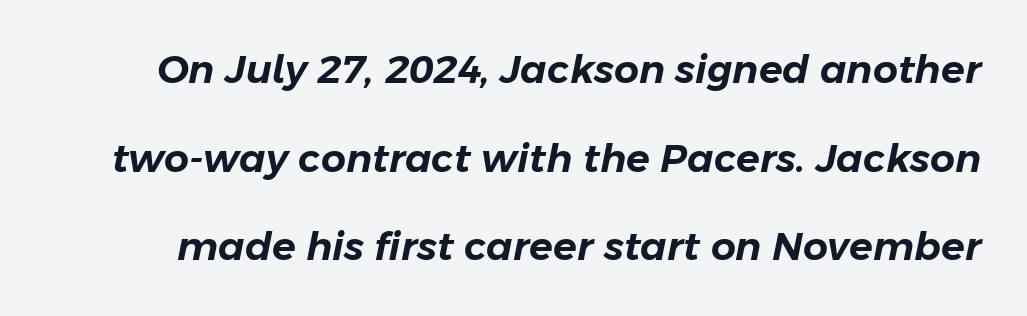
{"italic": "yes", "lean": "right", "slant_degrees": 11, "width": "normal", "stroke_contrast": "low", "x_height": "medium", "monospaced": "no", "underline": "no", "line_spacing": "loose", "line_spacing_ratio": 2.27, "letter_spacing": "normal", "letter_spacing_em": 0.0, "glyph_px": 39}
